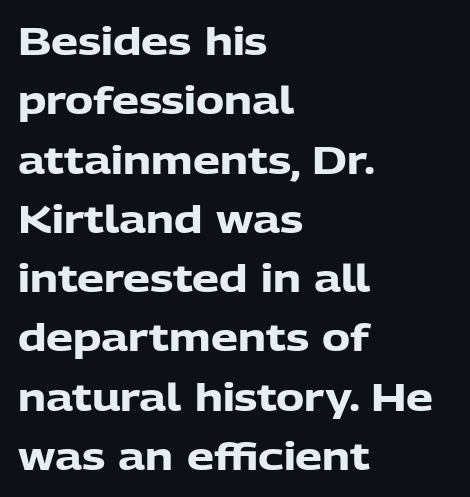
Q: Is the text bold? A: Yes.
Q: Is the text italic (slanted)? A: No, it is upright.
Q: Is the typeface a serif or a sans-serif typeface? A: Sans-serif.
Q: Is the text underlined? A: No.
Q: How is the paragraph aligned? A: Left-aligned.
Q: Is the spacing between letters normal or unusually wide? A: Normal.
Q: Is the spacing between lines tight, normal or loose? A: Normal.
Q: Width (condensed, normal, or wide)? A: Normal.
Q: Stroke contrast? A: Low.
Q: x-height? A: Medium.
Q: Monospaced? A: No.
